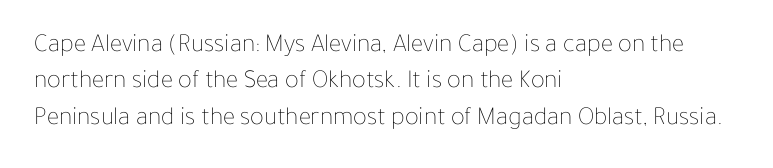
{"italic": "no", "bold": "no", "underline": "no", "align": "left", "line_spacing": "normal", "line_spacing_ratio": 1.4, "letter_spacing": "normal", "letter_spacing_em": 0.0, "glyph_px": 26}
